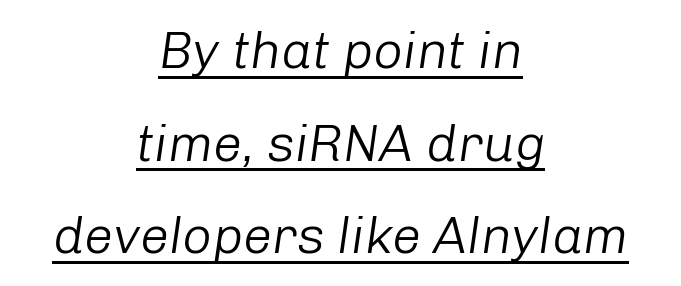
{"italic": "yes", "lean": "right", "slant_degrees": 8, "bold": "no", "weight": "light", "width": "normal", "stroke_contrast": "low", "x_height": "medium", "monospaced": "no", "underline": "yes", "align": "center", "line_spacing_ratio": 1.78, "letter_spacing": "normal", "letter_spacing_em": 0.0, "glyph_px": 52}
